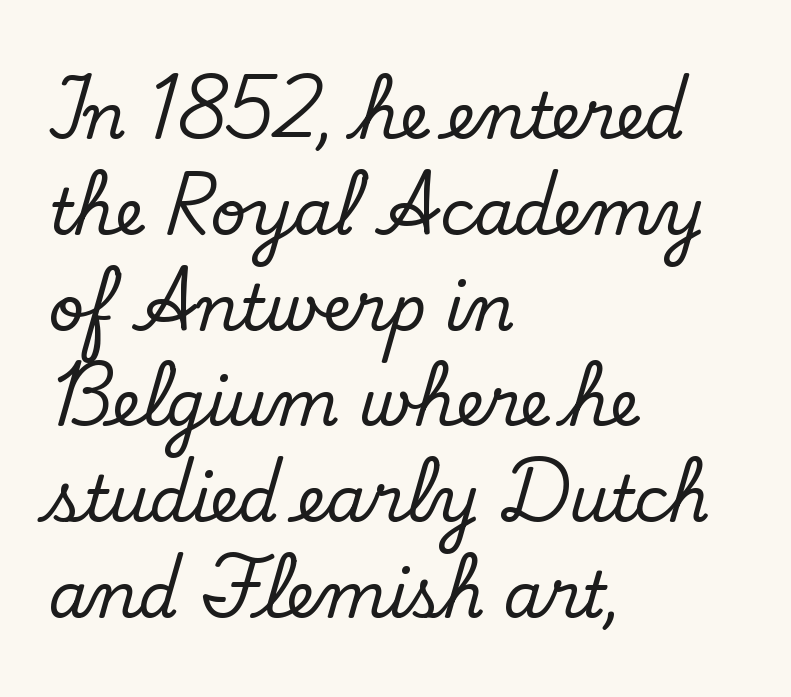
{"serif": "yes", "width": "normal", "stroke_contrast": "low", "x_height": "small", "monospaced": "no", "underline": "no", "align": "left", "line_spacing": "normal", "line_spacing_ratio": 1.52, "letter_spacing": "normal", "letter_spacing_em": 0.0, "glyph_px": 63}
